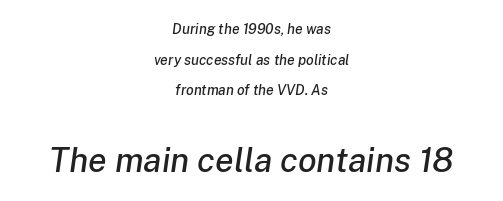
{"italic": "yes", "lean": "right", "slant_degrees": 8, "width": "normal", "stroke_contrast": "low", "x_height": "medium", "monospaced": "no", "underline": "no", "align": "center", "line_spacing": "loose", "line_spacing_ratio": 2.19, "letter_spacing": "normal", "letter_spacing_em": 0.0, "larger_block": "second", "size_ratio": 2.43, "glyph_px": 34}
